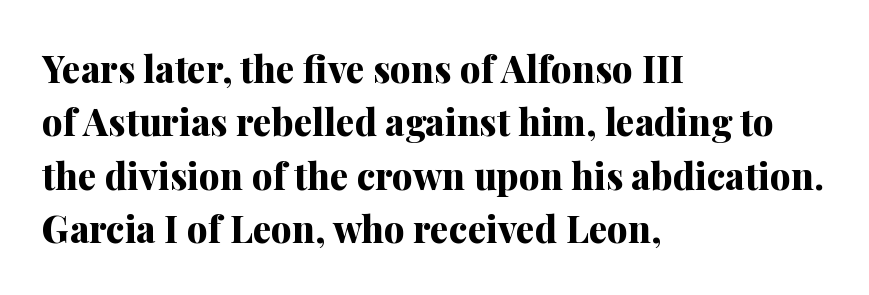
The image shows 37 px bold serif type, upright; set left-aligned, normal line spacing (1.44x), normal letter spacing, not underlined; medium stroke contrast and a medium x-height.
